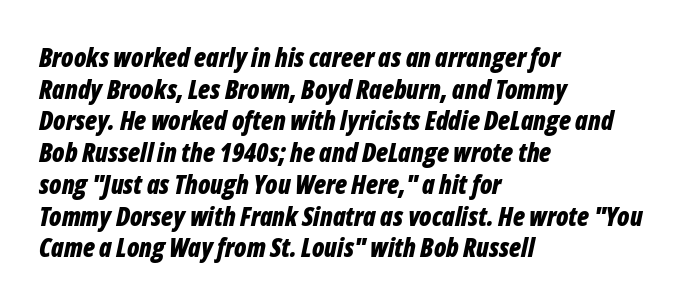
Set as a true bold cut, around the 700 mark. Plain, unruled lines of type. Looking at the ascenders, they clearly lean. The letterforms sit shoulder to shoulder at normal distance.
